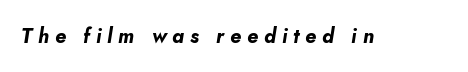
The image shows 20 px bold type, italic (leaning right); set unusually wide letter spacing (+0.29 em), not underlined.
